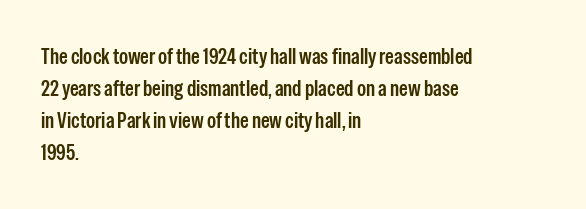
Q: Is the text bold? A: Semi-bold.
Q: Is the text italic (slanted)? A: No, it is upright.
Q: Is the text underlined? A: No.
Q: How is the paragraph aligned? A: Left-aligned.
Q: Is the spacing between letters normal or unusually wide? A: Normal.
Q: Is the spacing between lines tight, normal or loose? A: Normal.
